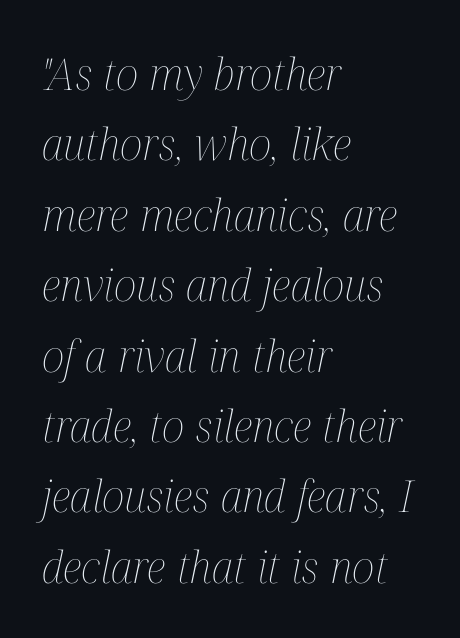
Q: Is the text bold? A: No.
Q: Is the text italic (slanted)? A: Yes, it leans right by about 12 degrees.
Q: Is the text underlined? A: No.
Q: How is the paragraph aligned? A: Left-aligned.
Q: Is the spacing between letters normal or unusually wide? A: Normal.
Q: Is the spacing between lines tight, normal or loose? A: Normal.
Q: Width (condensed, normal, or wide)? A: Condensed.
Q: Stroke contrast? A: Medium.
Q: x-height? A: Medium.
Q: Monospaced? A: No.
